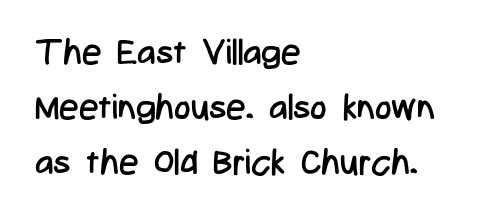
Q: Is the text bold? A: No.
Q: Is the text italic (slanted)? A: No, it is upright.
Q: Is the typeface a serif or a sans-serif typeface? A: Sans-serif.
Q: Is the text underlined? A: No.
Q: How is the paragraph aligned? A: Left-aligned.
Q: Is the spacing between letters normal or unusually wide? A: Normal.
Q: Is the spacing between lines tight, normal or loose? A: Normal.
Q: Width (condensed, normal, or wide)? A: Condensed.
Q: Stroke contrast? A: Low.
Q: x-height? A: Medium.
Q: Monospaced? A: No.
